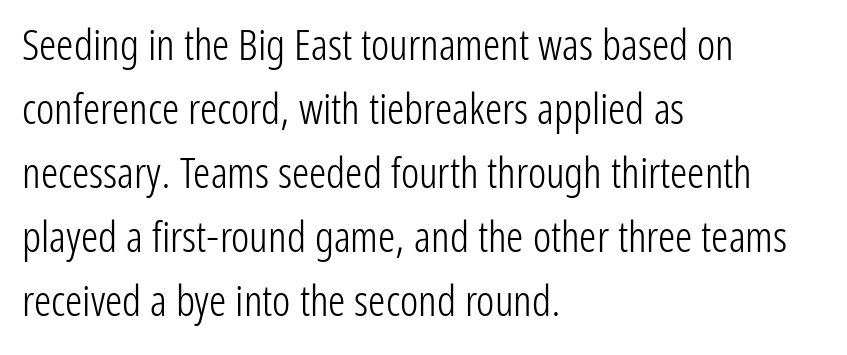
The paragraph has a hard left edge and a soft right edge. Does the type have serifs? No, each stem ends abruptly. Here the designer chose a conventional face with non-uniform glyph widths. How are the letters spaced? Ordinarily, with no added tracking.
